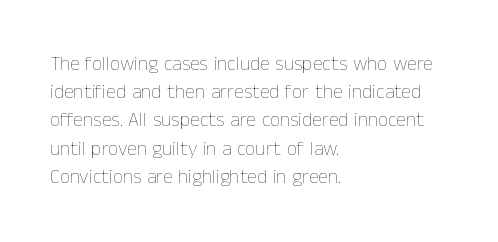
Q: Is the text bold? A: No.
Q: Is the text italic (slanted)? A: No, it is upright.
Q: Is the text underlined? A: No.
Q: How is the paragraph aligned? A: Left-aligned.
Q: Is the spacing between letters normal or unusually wide? A: Normal.
Q: Is the spacing between lines tight, normal or loose? A: Normal.
